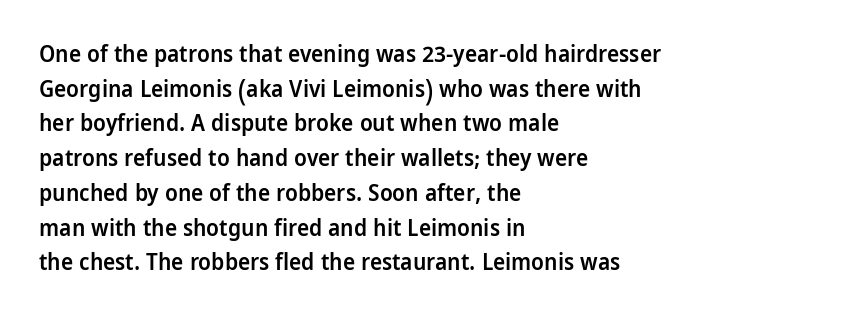
{"italic": "no", "bold": "semi", "underline": "no", "align": "left", "line_spacing": "normal", "line_spacing_ratio": 1.51, "letter_spacing": "normal", "letter_spacing_em": 0.0, "glyph_px": 23}
